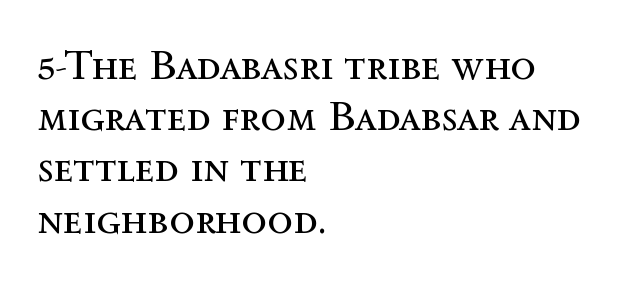
This rendering features lettering with no underline. Italic? Not at all — the glyphs are vertical. Does extra space separate the letters? No, they use regular spacing. Note the varied advance widths — an 'i' is clearly narrower than an 'm'.
